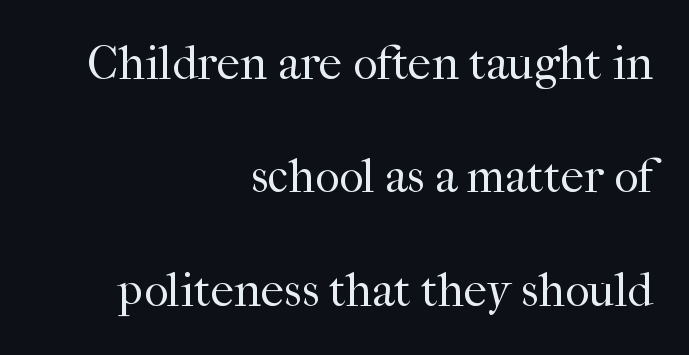
Q: Is the text bold? A: No.
Q: Is the text italic (slanted)? A: No, it is upright.
Q: Is the typeface a serif or a sans-serif typeface? A: Serif.
Q: Is the text underlined? A: No.
Q: How is the paragraph aligned? A: Right-aligned.
Q: Is the spacing between letters normal or unusually wide? A: Normal.
Q: Is the spacing between lines tight, normal or loose? A: Loose.
Q: Width (condensed, normal, or wide)? A: Normal.
Q: Stroke contrast? A: High.
Q: x-height? A: Medium.
Q: Monospaced? A: No.
